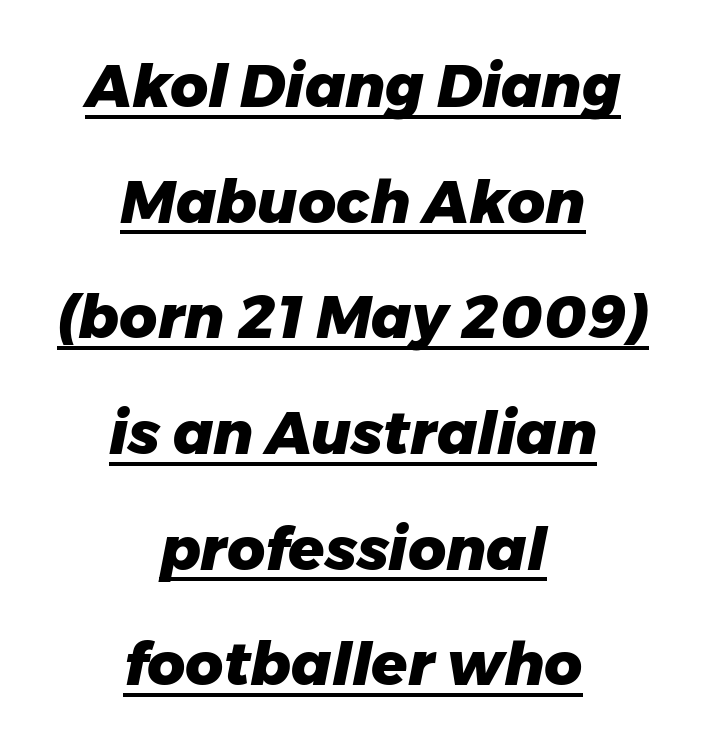
The image shows 59 px heavy type, italic (leaning right); set centered, loose line spacing (1.96x), normal letter spacing, underlined; low stroke contrast and a medium x-height.
